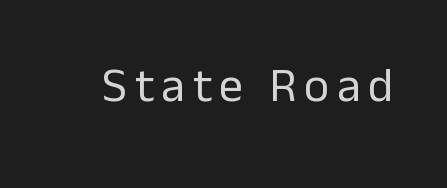
Do the letters lean? They stand straight. Classification — sans serif. The strokes are not fattened; the text isn't bold. Think of a printed novel: that variable character pitch is what you see here. Plain, unruled lines of type.
